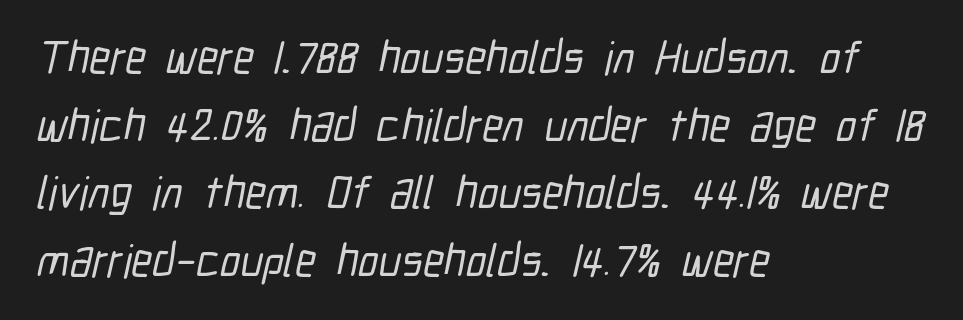
The image shows 46 px condensed sans-serif type; set left-aligned, normal line spacing (1.47x), normal letter spacing, not underlined; low stroke contrast and a medium x-height.
